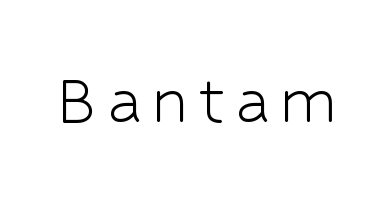
{"serif": "no", "italic": "no", "bold": "no", "weight": "light", "width": "normal", "stroke_contrast": "low", "x_height": "medium", "monospaced": "no", "underline": "no", "glyph_px": 77}
